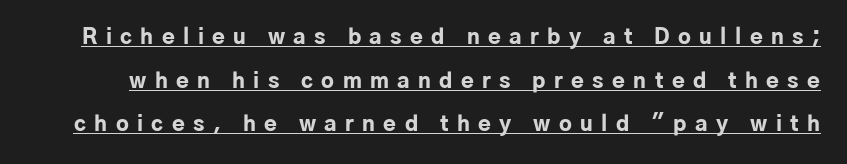
The image shows 21 px bold type, upright; set loose line spacing (2.08x), unusually wide letter spacing (+0.4 em), underlined.
